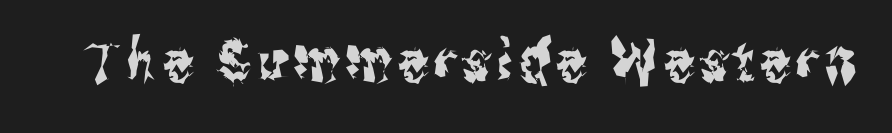
The image shows 58 px condensed sans-serif type, upright; set not underlined; medium stroke contrast and a medium x-height.
